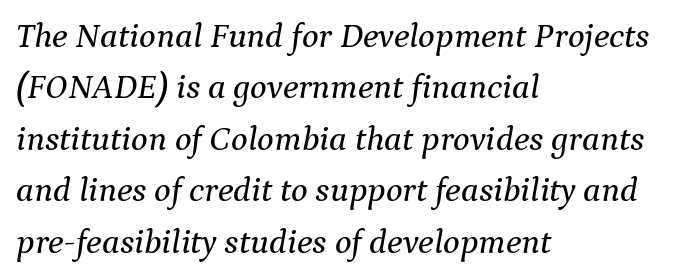
The image shows 35 px serif type, italic (leaning right); set left-aligned, normal line spacing (1.47x), normal letter spacing, not underlined; medium stroke contrast and a medium x-height.
